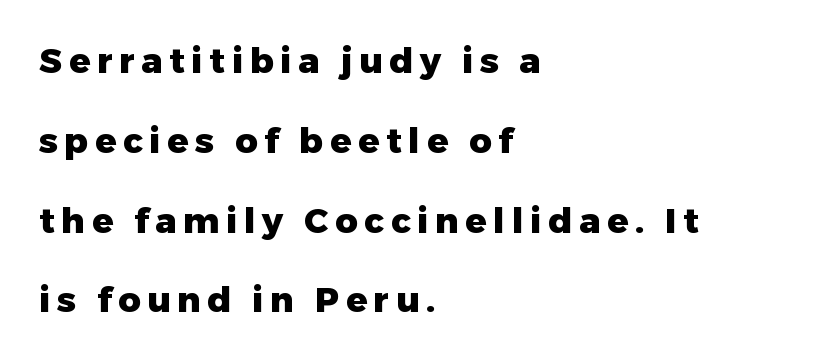
{"serif": "no", "italic": "no", "bold": "yes", "weight": "heavy", "width": "normal", "stroke_contrast": "low", "x_height": "medium", "monospaced": "no", "underline": "no", "align": "left", "line_spacing": "loose", "line_spacing_ratio": 2.28, "glyph_px": 35}
